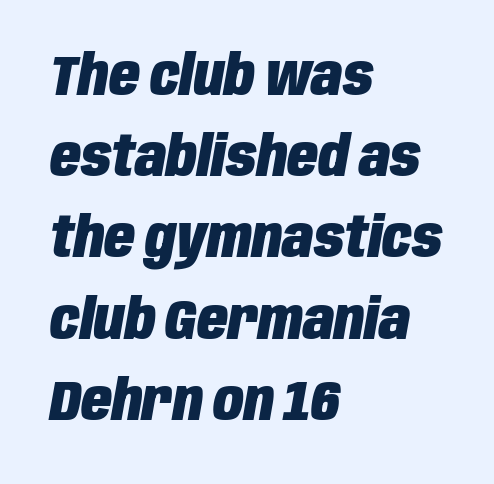
Q: Is the text bold? A: Yes.
Q: Is the text italic (slanted)? A: Yes, it leans right by about 10 degrees.
Q: Is the text underlined? A: No.
Q: How is the paragraph aligned? A: Left-aligned.
Q: Is the spacing between letters normal or unusually wide? A: Normal.
Q: Is the spacing between lines tight, normal or loose? A: Normal.
Q: Width (condensed, normal, or wide)? A: Condensed.
Q: Stroke contrast? A: Low.
Q: x-height? A: Large.
Q: Monospaced? A: No.
